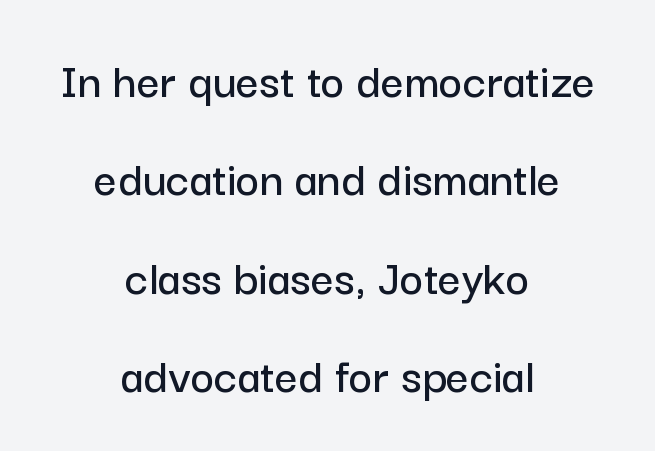
The image shows 51 px sans-serif type, upright; set centered, loose line spacing (1.93x), normal letter spacing, not underlined; low stroke contrast and a medium x-height.
